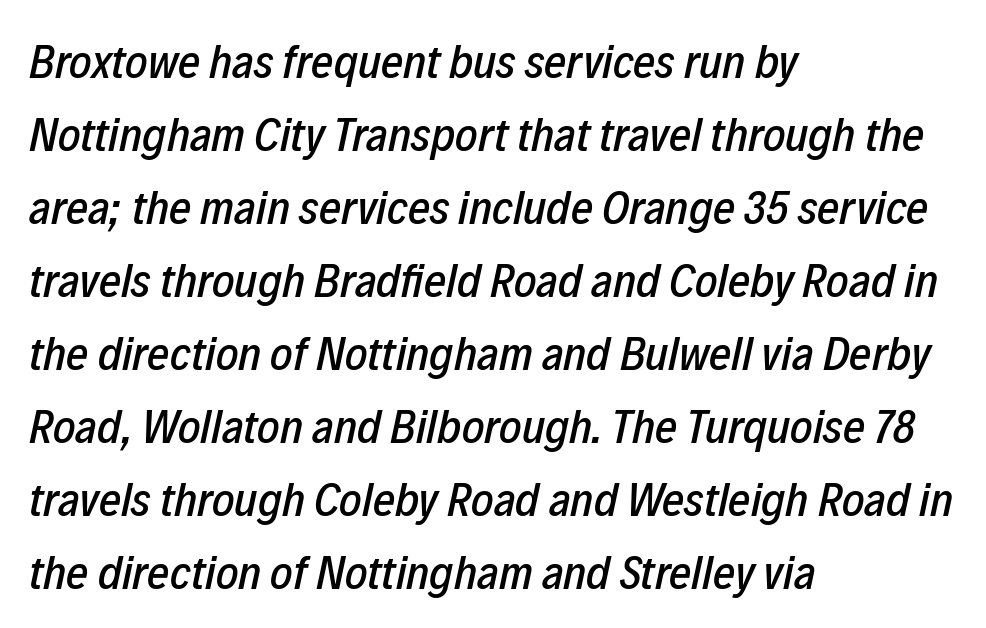
Q: Is the text italic (slanted)? A: Yes, it leans right by about 12 degrees.
Q: Is the text underlined? A: No.
Q: How is the paragraph aligned? A: Left-aligned.
Q: Is the spacing between letters normal or unusually wide? A: Normal.
Q: Is the spacing between lines tight, normal or loose? A: Normal.
Q: Width (condensed, normal, or wide)? A: Condensed.
Q: Stroke contrast? A: Low.
Q: x-height? A: Medium.
Q: Monospaced? A: No.
